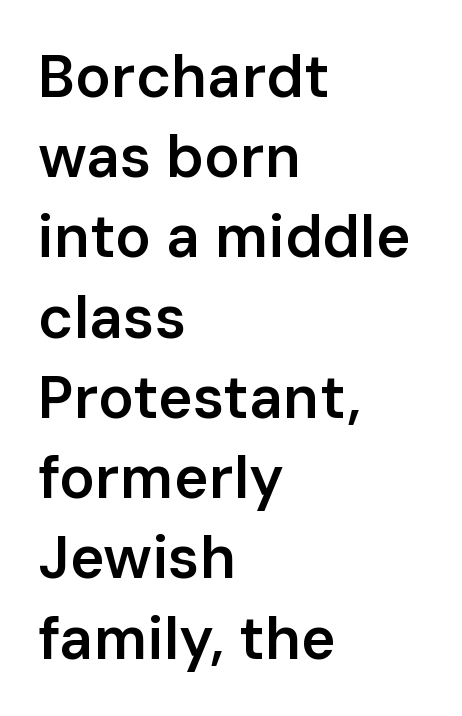
Each letter keeps its own natural width here, so spacing adapts to shape. Layout note: lines flush left. It's the straight-up-and-down kind of type. Only glyphs here, with clear space below each row. Leading matches the norm, producing a regular column. Letter spacing: default.
